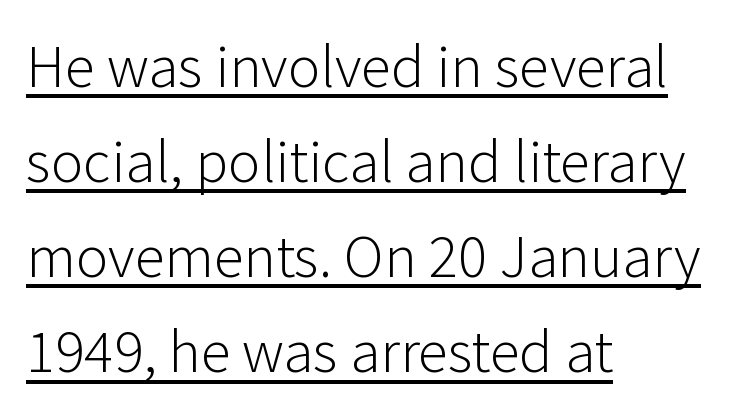
Q: Is the text bold? A: No.
Q: Is the text italic (slanted)? A: No, it is upright.
Q: Is the typeface a serif or a sans-serif typeface? A: Sans-serif.
Q: Is the text underlined? A: Yes.
Q: How is the paragraph aligned? A: Left-aligned.
Q: Is the spacing between letters normal or unusually wide? A: Normal.
Q: Is the spacing between lines tight, normal or loose? A: Normal.
Q: Width (condensed, normal, or wide)? A: Normal.
Q: Stroke contrast? A: Low.
Q: x-height? A: Medium.
Q: Monospaced? A: No.
